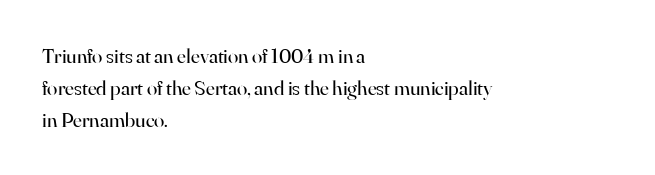
The image shows 21 px text type, upright; set left-aligned, normal line spacing (1.52x), normal letter spacing, not underlined.
